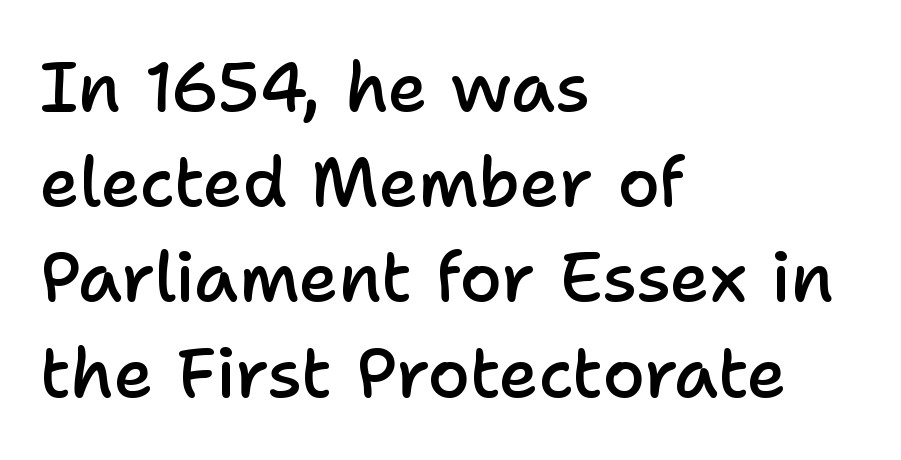
Q: Is the text bold? A: Semi-bold.
Q: Is the text italic (slanted)? A: No, it is upright.
Q: Is the typeface a serif or a sans-serif typeface? A: Sans-serif.
Q: Is the text underlined? A: No.
Q: How is the paragraph aligned? A: Left-aligned.
Q: Is the spacing between letters normal or unusually wide? A: Normal.
Q: Is the spacing between lines tight, normal or loose? A: Normal.
Q: Width (condensed, normal, or wide)? A: Normal.
Q: Stroke contrast? A: Low.
Q: x-height? A: Medium.
Q: Monospaced? A: No.
